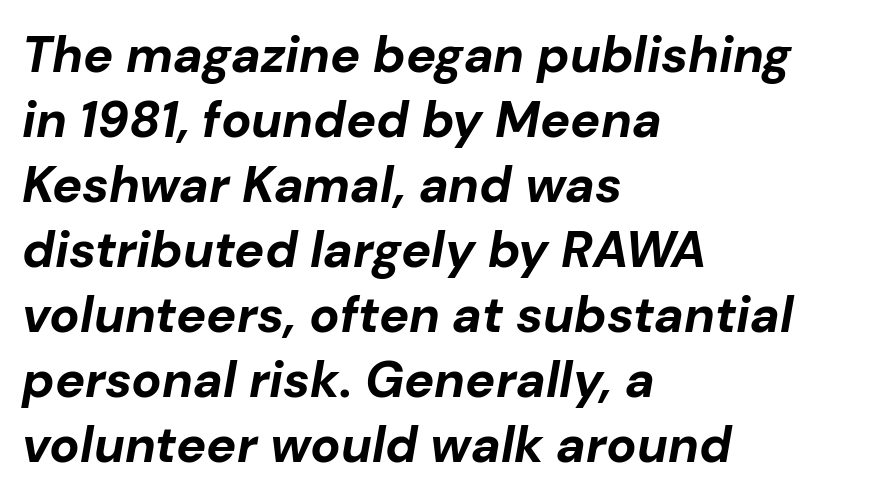
{"italic": "yes", "lean": "right", "slant_degrees": 10, "bold": "yes", "weight": "bold", "width": "normal", "stroke_contrast": "low", "x_height": "medium", "monospaced": "no", "underline": "no", "align": "left", "line_spacing": "normal", "line_spacing_ratio": 1.3, "letter_spacing": "normal", "letter_spacing_em": 0.0, "glyph_px": 50}
